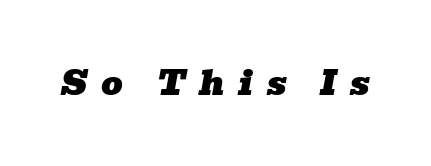
The lettering tilts uniformly, giving the passage an italic look. The letterforms stand isolated, each surrounded by extra space. Underline: absent. Examine the stroke ends and you'll spot serifs. Proportional: the letters do not fall into vertical columns.
